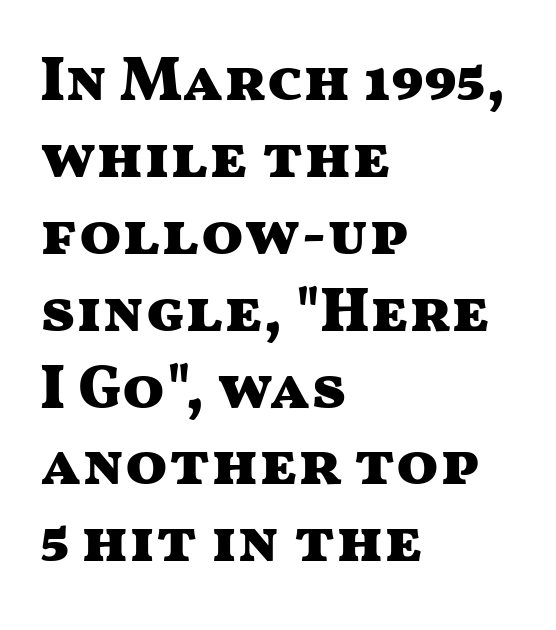
The image shows 62 px heavy, wide sans-serif type, upright; set left-aligned, line spacing 1.24x, normal letter spacing, not underlined; medium stroke contrast and a medium x-height.
